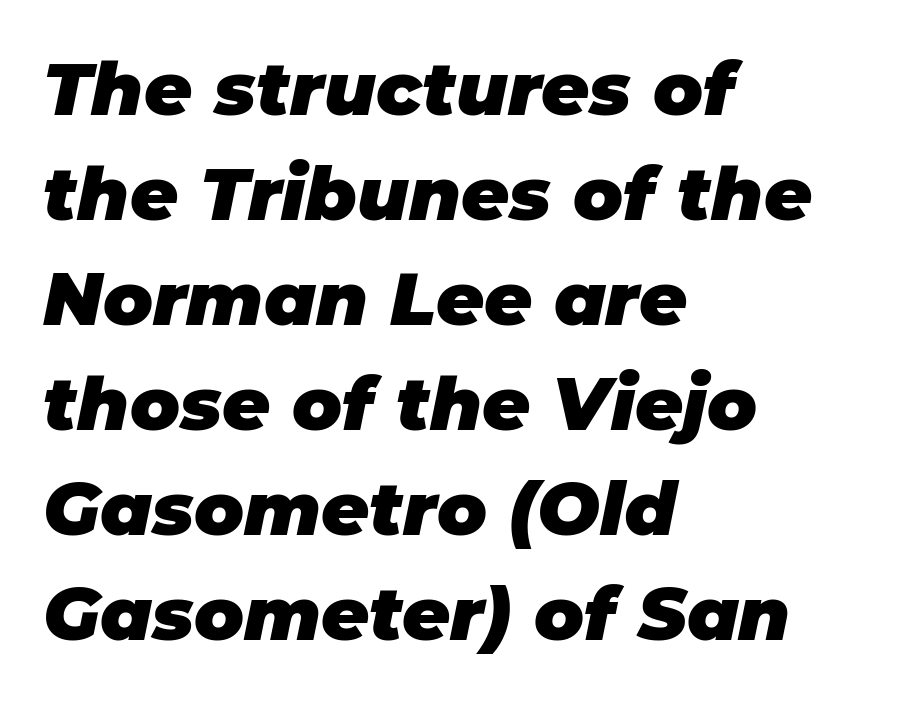
Q: Is the text bold? A: Yes.
Q: Is the text italic (slanted)? A: Yes, it leans right by about 11 degrees.
Q: Is the text underlined? A: No.
Q: How is the paragraph aligned? A: Left-aligned.
Q: Is the spacing between letters normal or unusually wide? A: Normal.
Q: Is the spacing between lines tight, normal or loose? A: Normal.
Q: Width (condensed, normal, or wide)? A: Normal.
Q: Stroke contrast? A: Low.
Q: x-height? A: Large.
Q: Monospaced? A: No.
